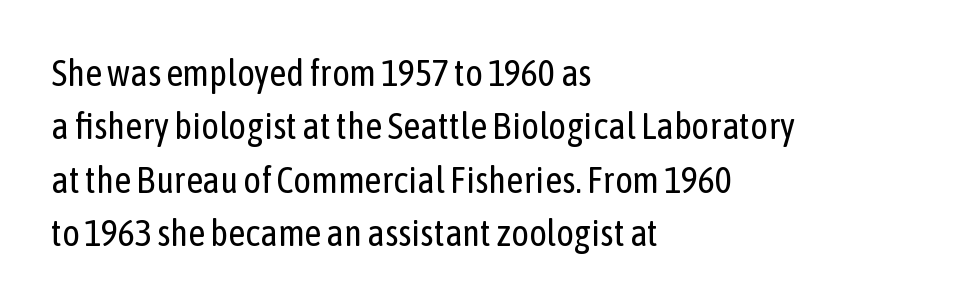
Q: Is the text bold? A: No.
Q: Is the text italic (slanted)? A: No, it is upright.
Q: Is the typeface a serif or a sans-serif typeface? A: Sans-serif.
Q: Is the text underlined? A: No.
Q: How is the paragraph aligned? A: Left-aligned.
Q: Is the spacing between letters normal or unusually wide? A: Normal.
Q: Is the spacing between lines tight, normal or loose? A: Normal.
Q: Width (condensed, normal, or wide)? A: Condensed.
Q: Stroke contrast? A: Low.
Q: x-height? A: Medium.
Q: Monospaced? A: No.
